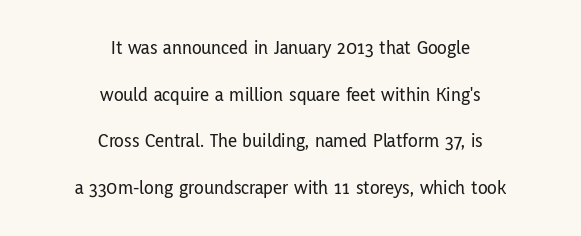
The rag falls on both sides of this text block equally. Does the lettering tilt? It doesn't — this is upright. Vertical spacing — loose. There is no visible air inserted between adjacent glyphs. Unmarked baselines from the first word to the last.
